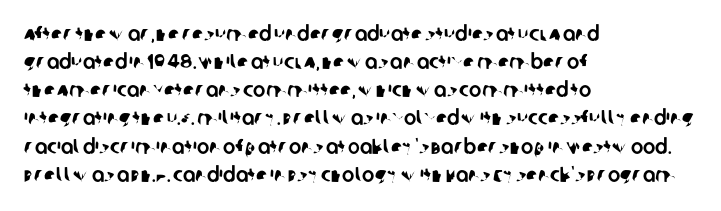
Q: Is the text underlined? A: No.
Q: How is the paragraph aligned? A: Left-aligned.
Q: Is the spacing between letters normal or unusually wide? A: Normal.
Q: Is the spacing between lines tight, normal or loose? A: Normal.
